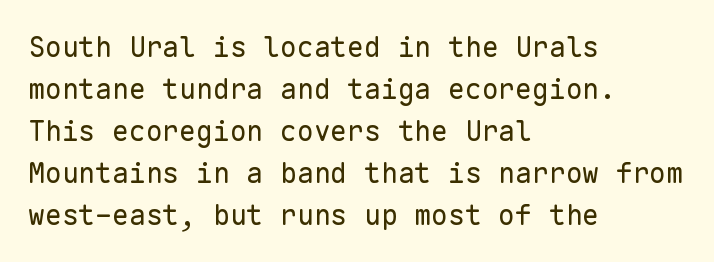
Grotesque or geometric, the face here clearly has no serifs. Decoration check: the copy has no underline. Each letter, wide or thin by design, is forced into the same width here. Glyph-to-glyph distance matches everyday printed text.
